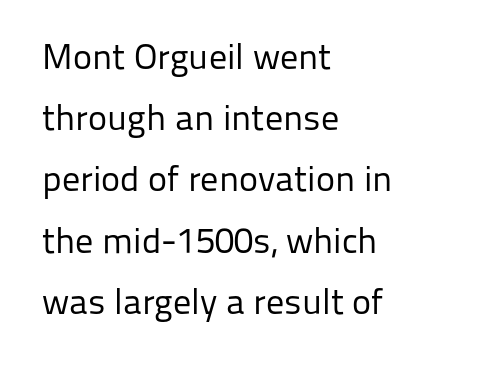
The image shows 36 px regular-weight sans-serif type, upright; set left-aligned, normal line spacing (1.7x), normal letter spacing, not underlined; low stroke contrast and a medium x-height.
